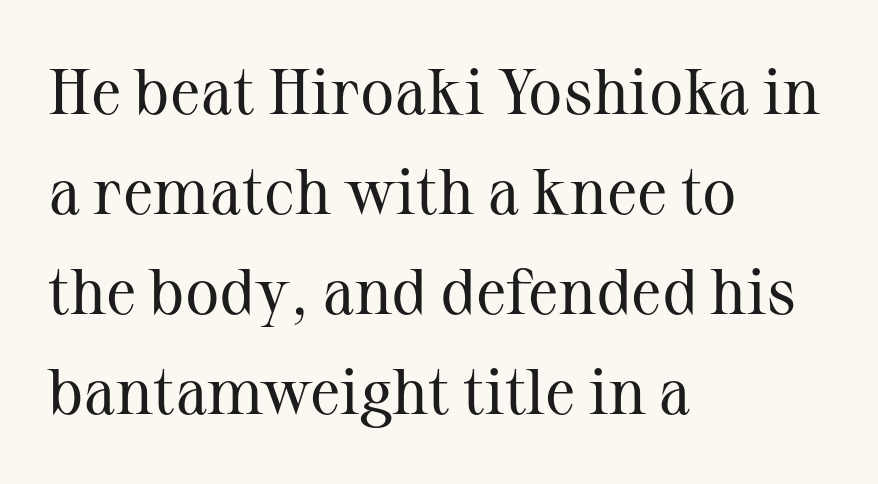
The image shows 64 px regular-weight serif type, upright; set left-aligned, normal line spacing (1.56x), normal letter spacing, not underlined; medium stroke contrast and a medium x-height.
